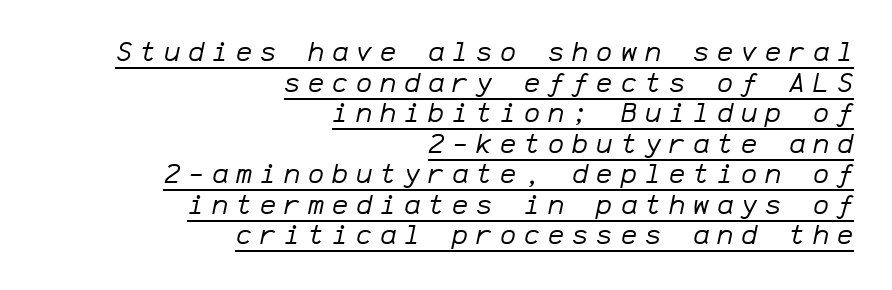
Q: Is the text bold? A: No.
Q: Is the text italic (slanted)? A: Yes, it leans right by about 12 degrees.
Q: Is the text underlined? A: Yes.
Q: How is the paragraph aligned? A: Right-aligned.
Q: Is the spacing between letters normal or unusually wide? A: Unusually wide.
Q: Is the spacing between lines tight, normal or loose? A: Tight.
